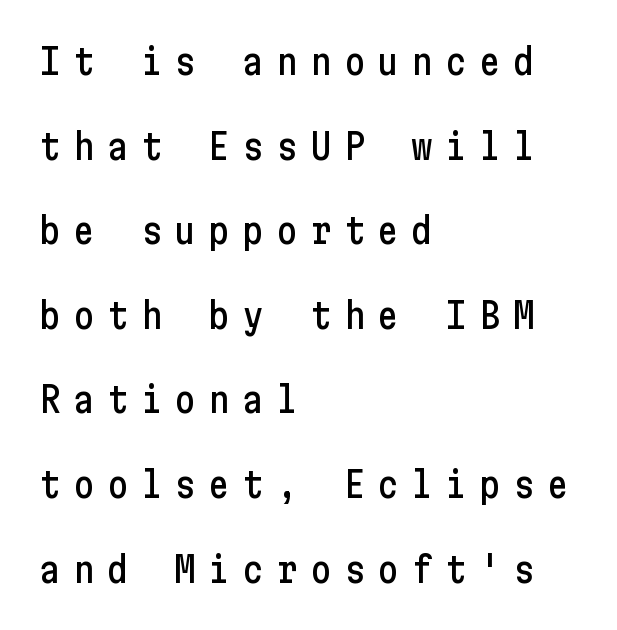
The rag falls on the right side of this text block. Has an underline been added? It has not. The passage shown stacks its lines with a broad gap. Note: no serifs on the glyphs. The typography opts for an upright posture over an oblique one.
